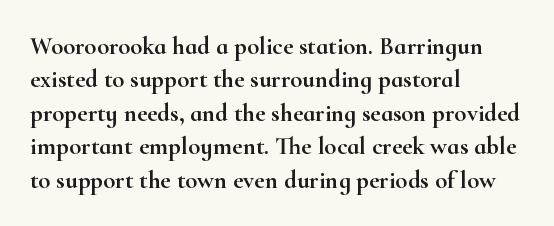
The image shows 25 px text type, upright; set left-aligned, normal line spacing (1.34x), normal letter spacing, not underlined.
